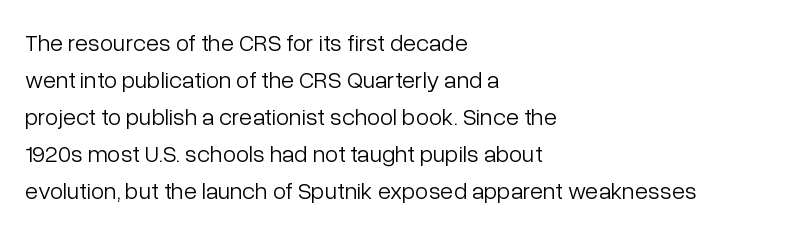
Q: Is the text bold? A: No.
Q: Is the text italic (slanted)? A: No, it is upright.
Q: Is the text underlined? A: No.
Q: How is the paragraph aligned? A: Left-aligned.
Q: Is the spacing between letters normal or unusually wide? A: Normal.
Q: Is the spacing between lines tight, normal or loose? A: Normal.
